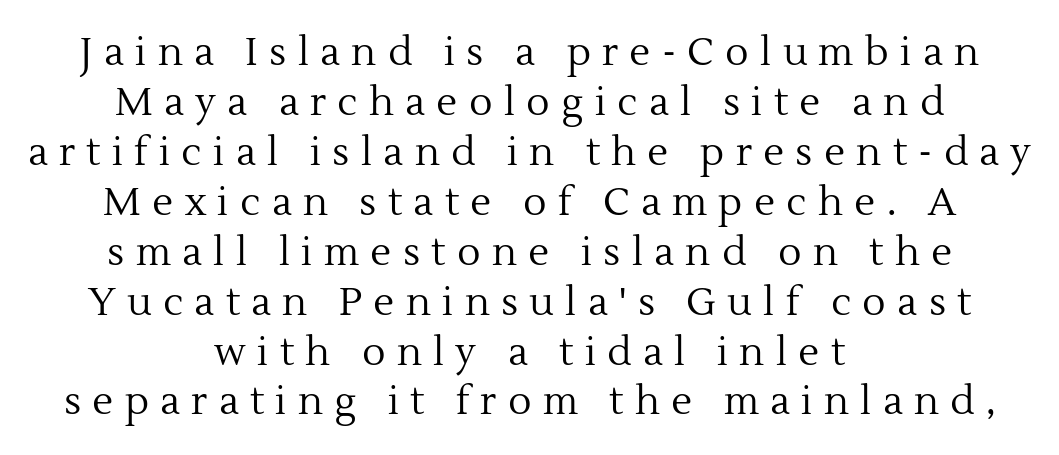
{"serif": "yes", "italic": "no", "bold": "no", "weight": "regular", "width": "normal", "x_height": "medium", "monospaced": "no", "underline": "no", "align": "center", "line_spacing": "normal", "line_spacing_ratio": 1.28, "letter_spacing": "wide", "letter_spacing_em": 0.29, "glyph_px": 39}
